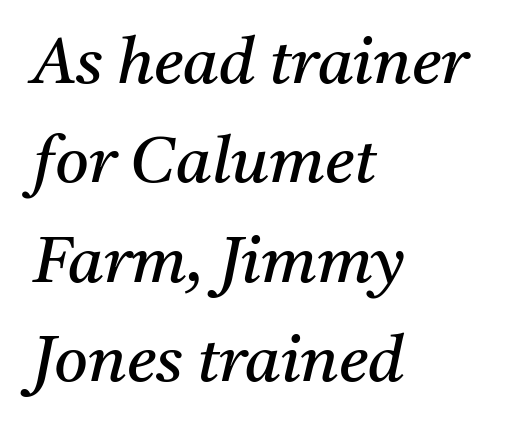
{"serif": "yes", "italic": "yes", "lean": "right", "slant_degrees": 11, "bold": "no", "weight": "regular", "width": "normal", "stroke_contrast": "medium", "x_height": "medium", "monospaced": "no", "underline": "no", "align": "left", "line_spacing": "normal", "line_spacing_ratio": 1.53, "letter_spacing": "normal", "letter_spacing_em": 0.0, "glyph_px": 65}
